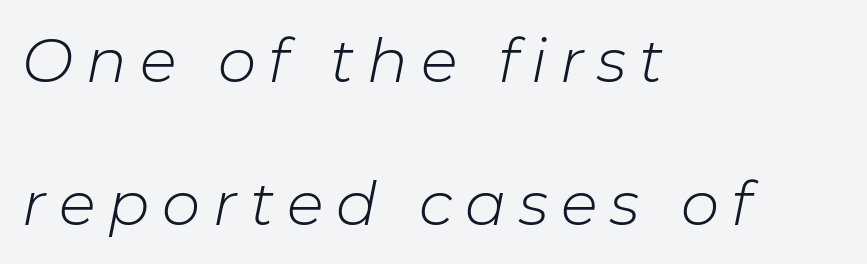
{"italic": "yes", "lean": "right", "slant_degrees": 11, "bold": "no", "weight": "light", "width": "normal", "stroke_contrast": "low", "x_height": "medium", "monospaced": "no", "underline": "no", "align": "left", "line_spacing": "loose", "line_spacing_ratio": 2.35, "letter_spacing": "wide", "letter_spacing_em": 0.21, "glyph_px": 61}
